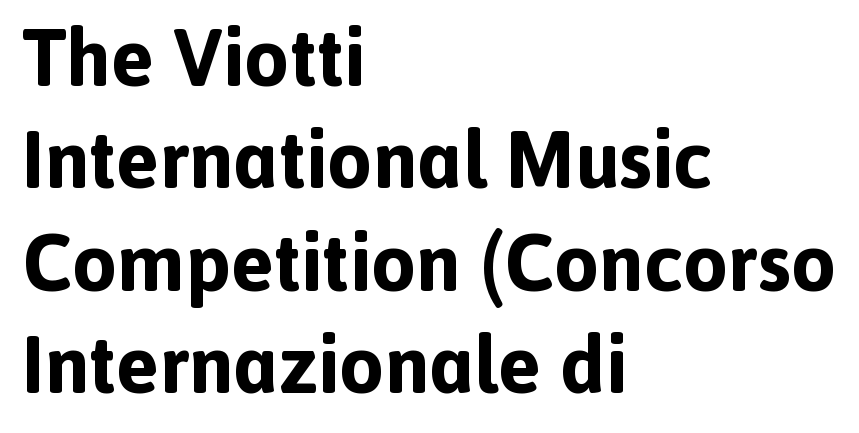
The image shows 80 px bold sans-serif type, upright; set left-aligned, normal line spacing (1.28x), normal letter spacing, not underlined; a medium x-height.
